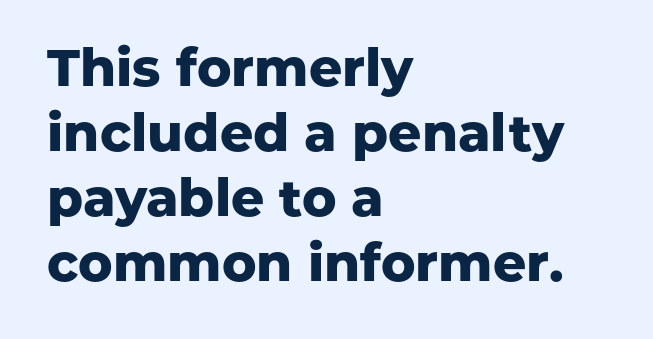
{"serif": "no", "italic": "no", "bold": "yes", "weight": "heavy", "width": "normal", "stroke_contrast": "low", "x_height": "medium", "monospaced": "no", "underline": "no", "align": "left", "line_spacing": "normal", "line_spacing_ratio": 1.25, "letter_spacing": "normal", "letter_spacing_em": 0.0, "glyph_px": 52}
